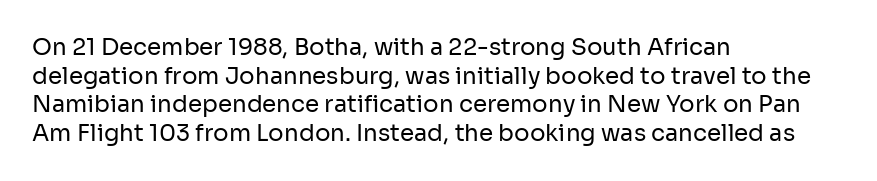
{"italic": "no", "bold": "no", "underline": "no", "align": "left", "line_spacing": "normal", "line_spacing_ratio": 1.25, "letter_spacing": "normal", "letter_spacing_em": 0.0, "glyph_px": 23}
